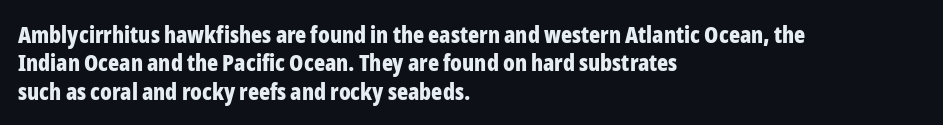
Plain, unruled lines of type. Heft: maximum for text — a bold. The tracking reads as untouched default to a designer's eye. Nope, not italic — everything's standing straight.
